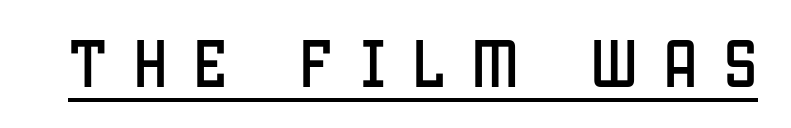
{"serif": "no", "italic": "no", "width": "condensed", "stroke_contrast": "low", "x_height": "large", "monospaced": "no", "underline": "yes", "letter_spacing": "wide", "letter_spacing_em": 0.5, "glyph_px": 53}
